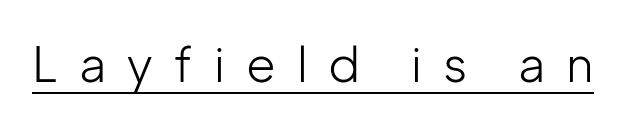
Q: Is the text bold? A: No.
Q: Is the text italic (slanted)? A: No, it is upright.
Q: Is the typeface a serif or a sans-serif typeface? A: Sans-serif.
Q: Is the text underlined? A: Yes.
Q: Is the spacing between letters normal or unusually wide? A: Unusually wide.
Q: Width (condensed, normal, or wide)? A: Normal.
Q: Stroke contrast? A: Low.
Q: x-height? A: Medium.
Q: Monospaced? A: No.
